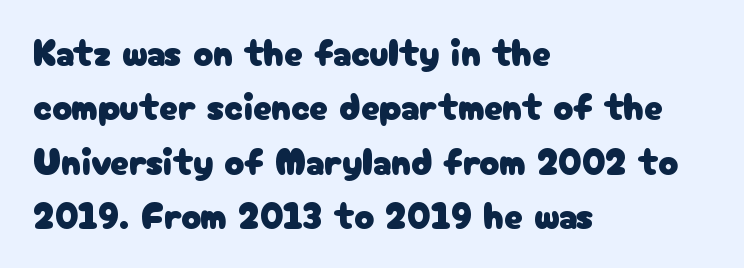
{"serif": "no", "italic": "no", "width": "normal", "stroke_contrast": "low", "x_height": "medium", "monospaced": "no", "underline": "no", "align": "left", "line_spacing": "normal", "line_spacing_ratio": 1.47, "letter_spacing": "normal", "letter_spacing_em": 0.0, "glyph_px": 37}
